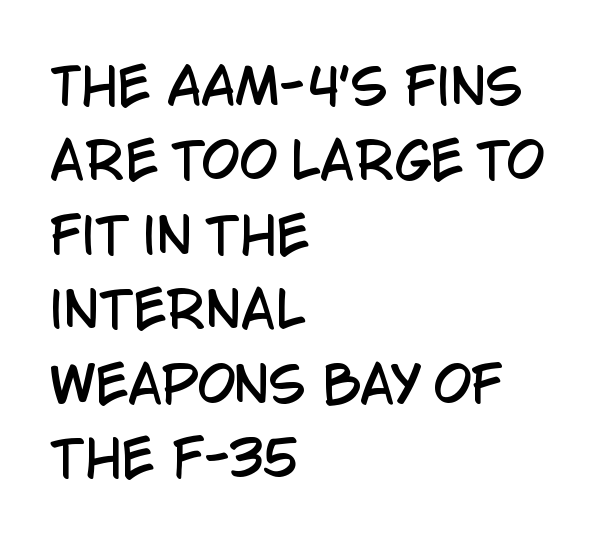
Q: Is the text italic (slanted)? A: No, it is upright.
Q: Is the typeface a serif or a sans-serif typeface? A: Sans-serif.
Q: Is the text underlined? A: No.
Q: How is the paragraph aligned? A: Left-aligned.
Q: Is the spacing between letters normal or unusually wide? A: Normal.
Q: Is the spacing between lines tight, normal or loose? A: Normal.
Q: Width (condensed, normal, or wide)? A: Condensed.
Q: Stroke contrast? A: Low.
Q: x-height? A: Large.
Q: Monospaced? A: No.
